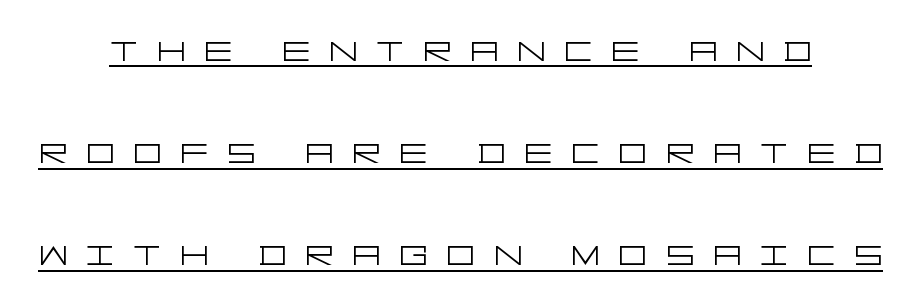
A rule runs beneath these lines of type. Display-style spreading of the glyphs; the letterfit is very open. Notice the wide empty band between every row — that's loose leading. Examine the stroke ends and you'll find no serifs.
